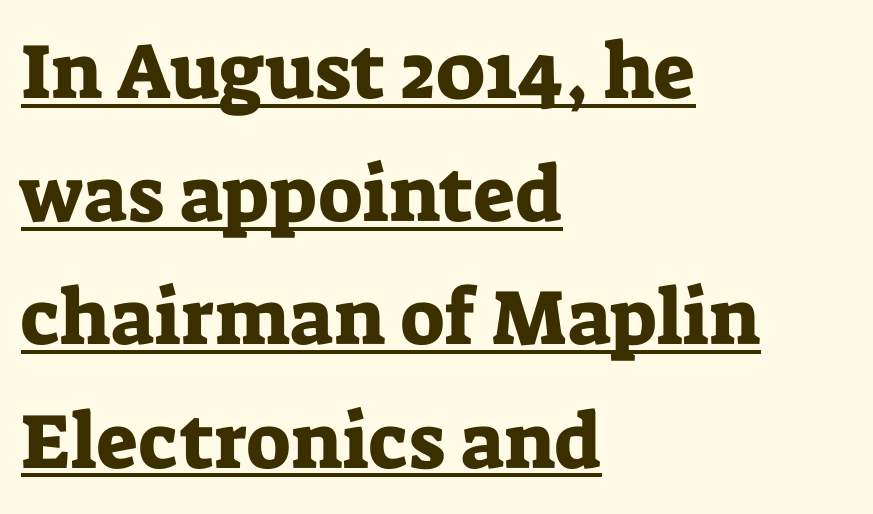
Q: Is the text italic (slanted)? A: No, it is upright.
Q: Is the typeface a serif or a sans-serif typeface? A: Serif.
Q: Is the text underlined? A: Yes.
Q: How is the paragraph aligned? A: Left-aligned.
Q: Is the spacing between letters normal or unusually wide? A: Normal.
Q: Is the spacing between lines tight, normal or loose? A: Normal.
Q: Width (condensed, normal, or wide)? A: Normal.
Q: Stroke contrast? A: Low.
Q: x-height? A: Medium.
Q: Monospaced? A: No.
